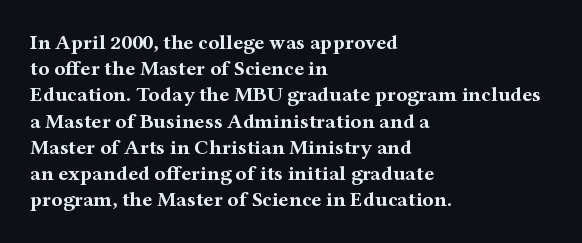
Q: Is the text bold? A: Yes.
Q: Is the text italic (slanted)? A: No, it is upright.
Q: Is the text underlined? A: No.
Q: How is the paragraph aligned? A: Left-aligned.
Q: Is the spacing between letters normal or unusually wide? A: Normal.
Q: Is the spacing between lines tight, normal or loose? A: Normal.
